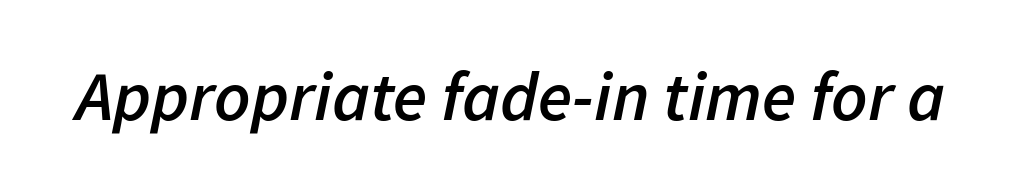
{"italic": "yes", "lean": "right", "slant_degrees": 11, "bold": "semi", "weight": "semibold", "width": "normal", "stroke_contrast": "low", "x_height": "medium", "monospaced": "no", "underline": "no", "letter_spacing": "normal", "letter_spacing_em": 0.0, "glyph_px": 70}
